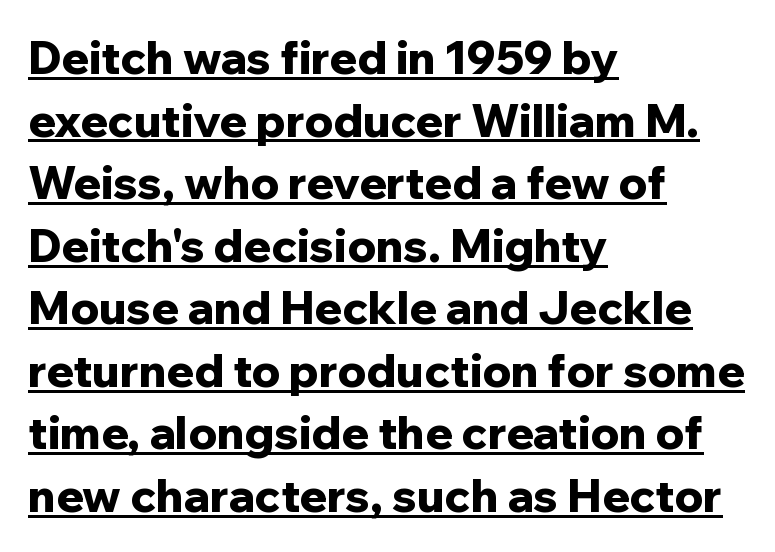
{"serif": "no", "italic": "no", "bold": "yes", "weight": "bold", "width": "normal", "stroke_contrast": "low", "x_height": "medium", "monospaced": "no", "underline": "yes", "align": "left", "line_spacing": "normal", "line_spacing_ratio": 1.39, "letter_spacing": "normal", "letter_spacing_em": 0.0, "glyph_px": 45}
